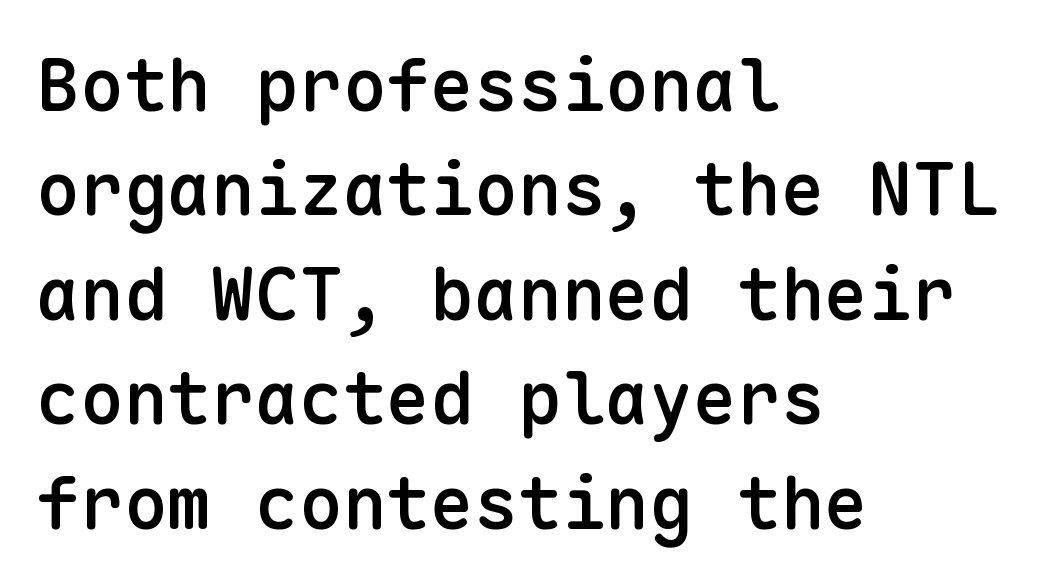
The image shows 73 px semibold sans-serif type, upright, monospaced; set left-aligned, normal line spacing (1.43x), normal letter spacing, not underlined; low stroke contrast and a medium x-height.
